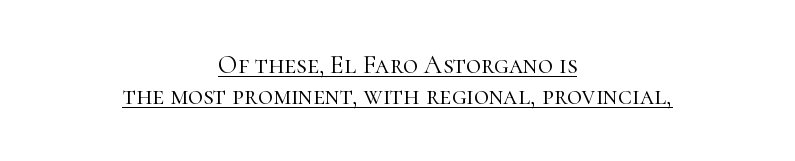
{"italic": "no", "bold": "no", "underline": "yes", "align": "center", "line_spacing_ratio": 1.2, "letter_spacing": "normal", "letter_spacing_em": 0.0, "glyph_px": 26}
